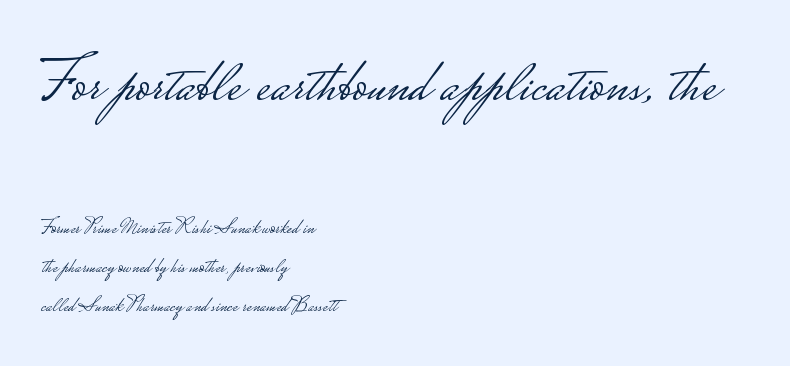
Q: Is the text bold? A: No.
Q: Is the text italic (slanted)? A: Yes.
Q: Is the typeface a serif or a sans-serif typeface? A: Sans-serif.
Q: Is the text underlined? A: No.
Q: How is the paragraph aligned? A: Left-aligned.
Q: Is the spacing between letters normal or unusually wide? A: Normal.
Q: Which block of text is set in a larger size, the first (top) or the second (bottom)? A: The first (top) one.
Q: Width (condensed, normal, or wide)? A: Wide.
Q: Stroke contrast? A: Low.
Q: Monospaced? A: No.
